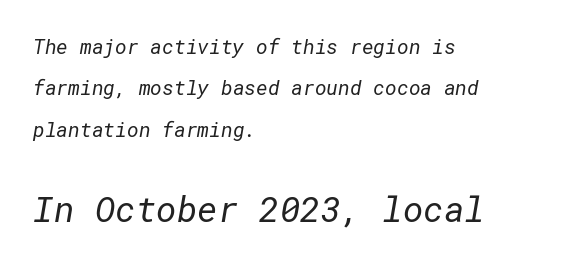
The image shows 35 px regular-weight sans-serif type; set left-aligned, loose line spacing (2.07x), normal letter spacing, not underlined; the second (bottom) block is 1.75x larger; low stroke contrast and a medium x-height.
